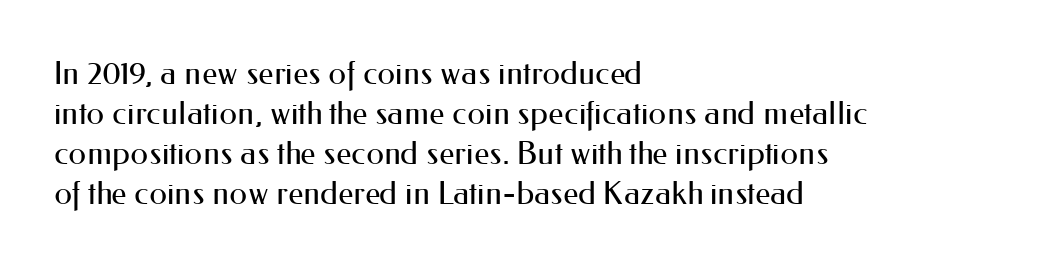
Q: Is the text bold? A: No.
Q: Is the text italic (slanted)? A: No, it is upright.
Q: Is the typeface a serif or a sans-serif typeface? A: Sans-serif.
Q: Is the text underlined? A: No.
Q: How is the paragraph aligned? A: Left-aligned.
Q: Is the spacing between letters normal or unusually wide? A: Normal.
Q: Is the spacing between lines tight, normal or loose? A: Normal.
Q: Width (condensed, normal, or wide)? A: Normal.
Q: Stroke contrast? A: Medium.
Q: x-height? A: Small.
Q: Monospaced? A: No.
